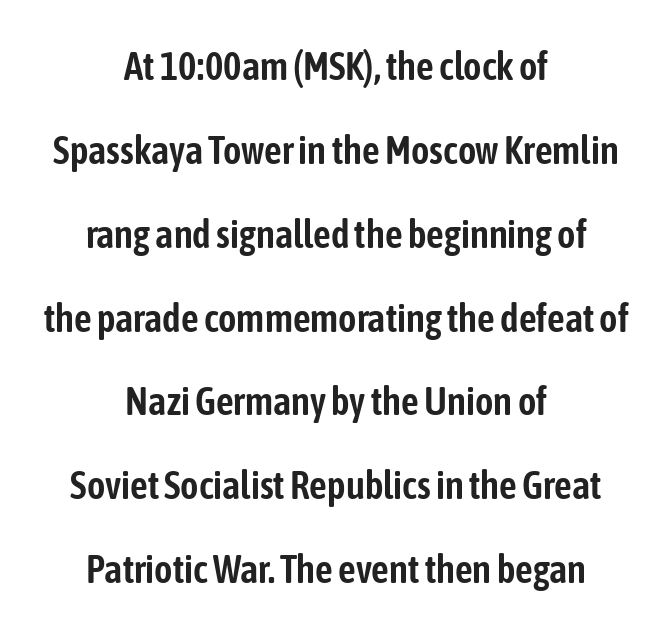
The image shows 39 px condensed sans-serif type, upright; set centered, loose line spacing (2.15x), normal letter spacing, not underlined; low stroke contrast and a medium x-height.
